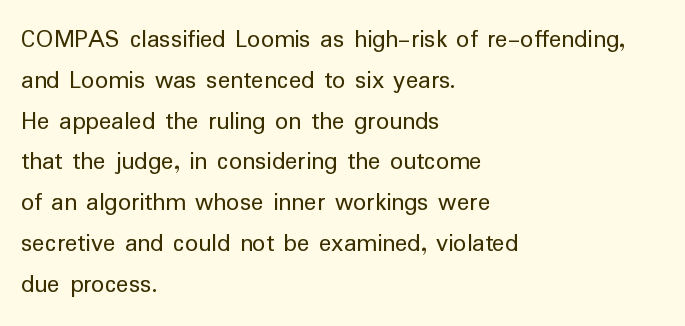
{"italic": "no", "bold": "no", "underline": "no", "align": "left", "line_spacing": "normal", "line_spacing_ratio": 1.57, "letter_spacing": "normal", "letter_spacing_em": 0.0, "glyph_px": 26}
